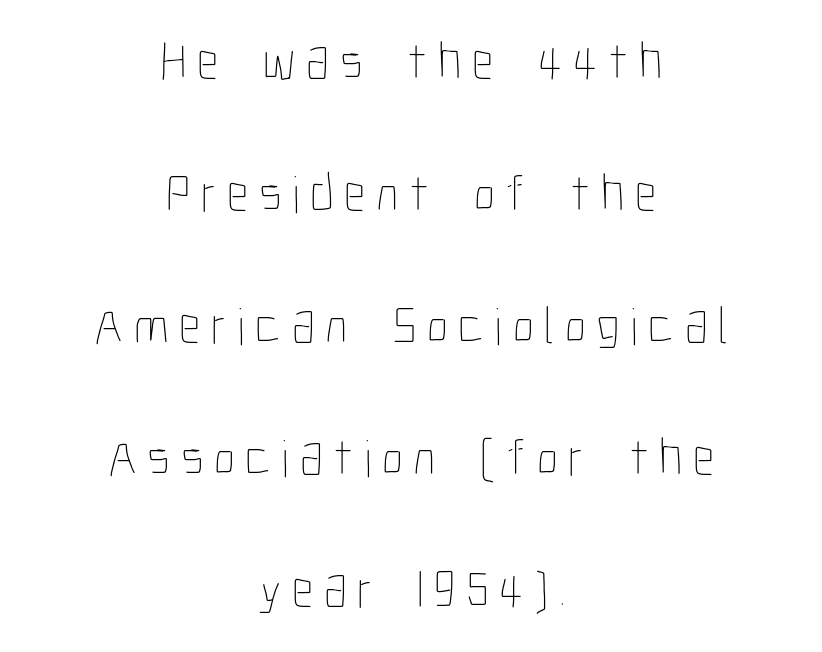
The image shows 53 px thin, condensed type, upright; set centered, loose line spacing (2.49x), unusually wide letter spacing (+0.2 em), not underlined; low stroke contrast and a medium x-height.
